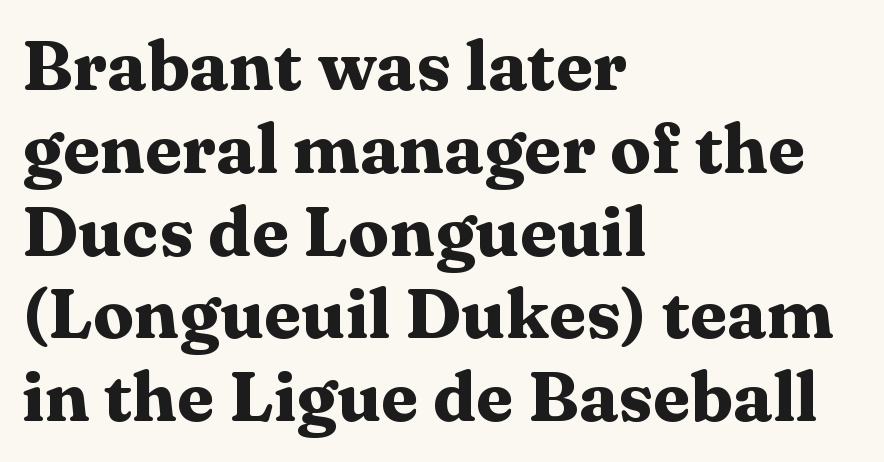
Nothing unusual about the tracking: characters are spaced as the font intends. The space beneath each line is pristine and unruled. Is the block centered? No — it sits flush against the left margin. Does the type have serifs? Yes, each stem ends in a small foot. Varying glyph widths throughout — classic text-font behaviour.
